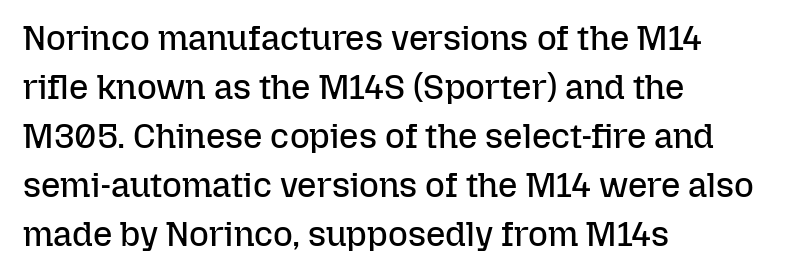
Q: Is the text bold? A: No.
Q: Is the text italic (slanted)? A: No, it is upright.
Q: Is the text underlined? A: No.
Q: How is the paragraph aligned? A: Left-aligned.
Q: Is the spacing between letters normal or unusually wide? A: Normal.
Q: Is the spacing between lines tight, normal or loose? A: Normal.
Q: Width (condensed, normal, or wide)? A: Normal.
Q: Stroke contrast? A: Low.
Q: x-height? A: Medium.
Q: Monospaced? A: No.
